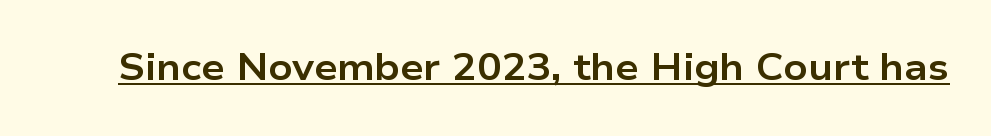
Weight check: bold — yes, fully. A baseline rule has been typeset under these characters. The passage shown has conventional tracking throughout. This sample uses a sans-serif face. A typesetter would call this proportional, since set widths differ per character.
